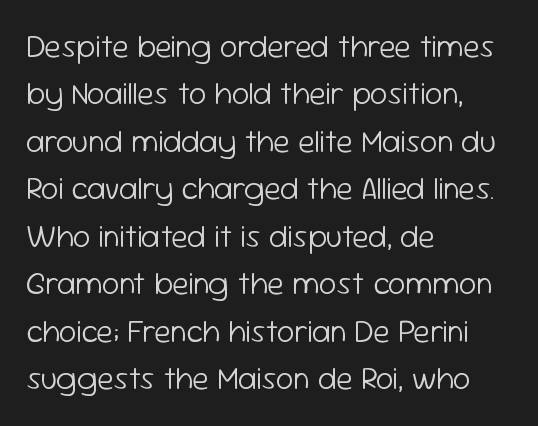
{"serif": "no", "italic": "no", "bold": "no", "weight": "light", "width": "normal", "stroke_contrast": "low", "x_height": "medium", "monospaced": "no", "underline": "no", "align": "left", "line_spacing": "normal", "line_spacing_ratio": 1.53, "letter_spacing": "normal", "letter_spacing_em": 0.0, "glyph_px": 31}
